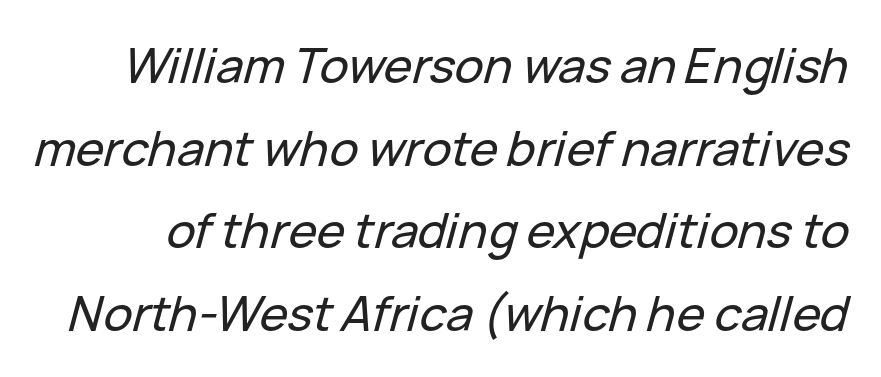
{"italic": "yes", "lean": "right", "slant_degrees": 15, "width": "normal", "stroke_contrast": "low", "x_height": "medium", "monospaced": "no", "underline": "no", "line_spacing_ratio": 1.72, "letter_spacing": "normal", "letter_spacing_em": 0.0, "glyph_px": 48}
